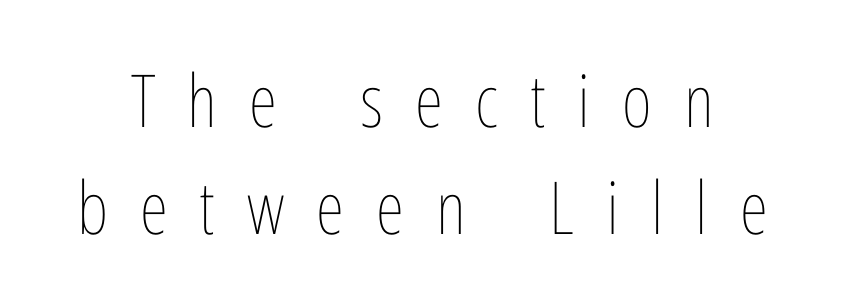
The image shows 73 px thin, condensed type, upright; set normal line spacing (1.46x), unusually wide letter spacing (+0.44 em), not underlined; low stroke contrast and a medium x-height.
